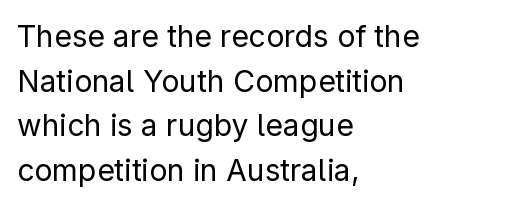
{"serif": "no", "italic": "no", "bold": "no", "weight": "regular", "width": "normal", "stroke_contrast": "low", "x_height": "medium", "monospaced": "no", "underline": "no", "align": "left", "line_spacing": "normal", "line_spacing_ratio": 1.49, "letter_spacing": "normal", "letter_spacing_em": 0.0, "glyph_px": 30}
